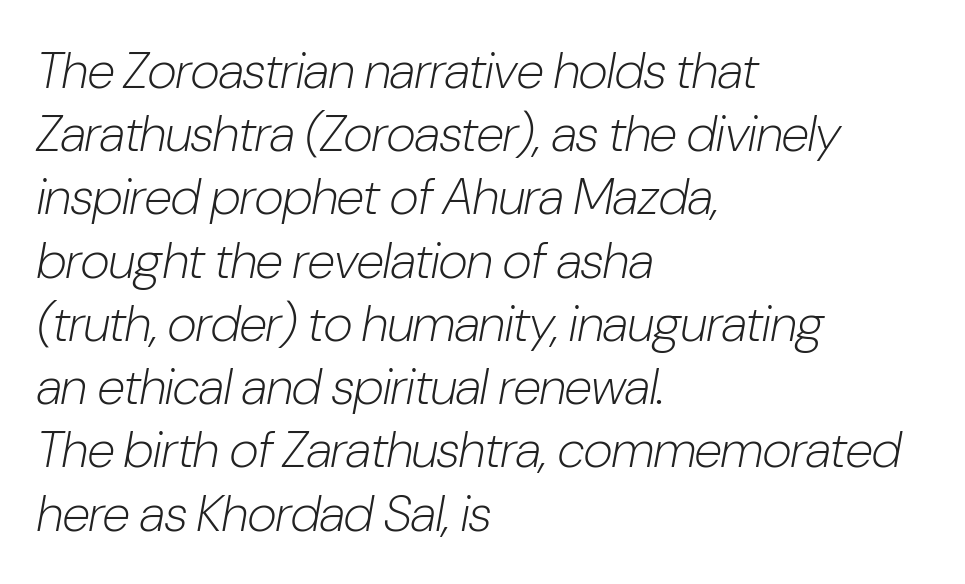
Q: Is the text bold? A: No.
Q: Is the text italic (slanted)? A: Yes, it leans right by about 10 degrees.
Q: Is the text underlined? A: No.
Q: How is the paragraph aligned? A: Left-aligned.
Q: Is the spacing between letters normal or unusually wide? A: Normal.
Q: Width (condensed, normal, or wide)? A: Condensed.
Q: Stroke contrast? A: Low.
Q: x-height? A: Medium.
Q: Monospaced? A: No.
